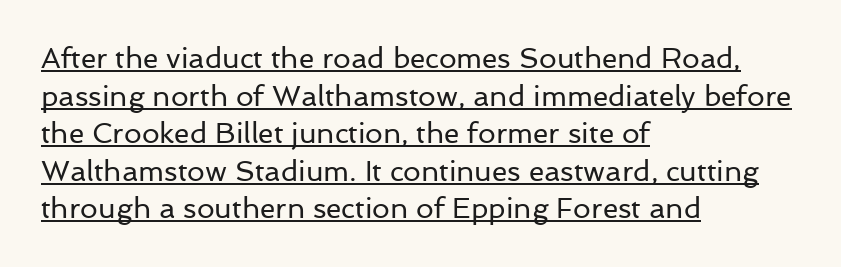
The passage shown is underscored from start to finish. The letters stand upright; this is a roman face. Looks like regular typesetting: each glyph gets only the width it needs. Caption: face not bold, strokes unweighted. These lines stack with their left ends in a neat column. Notice how descenders clear the ascenders below comfortably — that's standard leading.
